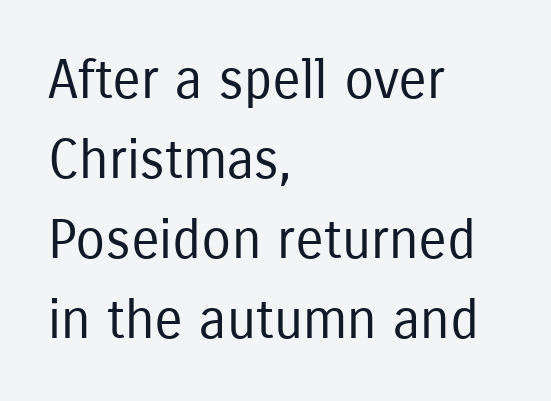
Q: Is the text bold? A: No.
Q: Is the text italic (slanted)? A: No, it is upright.
Q: Is the typeface a serif or a sans-serif typeface? A: Sans-serif.
Q: Is the text underlined? A: No.
Q: How is the paragraph aligned? A: Left-aligned.
Q: Is the spacing between letters normal or unusually wide? A: Normal.
Q: Is the spacing between lines tight, normal or loose? A: Normal.
Q: Width (condensed, normal, or wide)? A: Condensed.
Q: Stroke contrast? A: Low.
Q: x-height? A: Medium.
Q: Monospaced? A: No.
